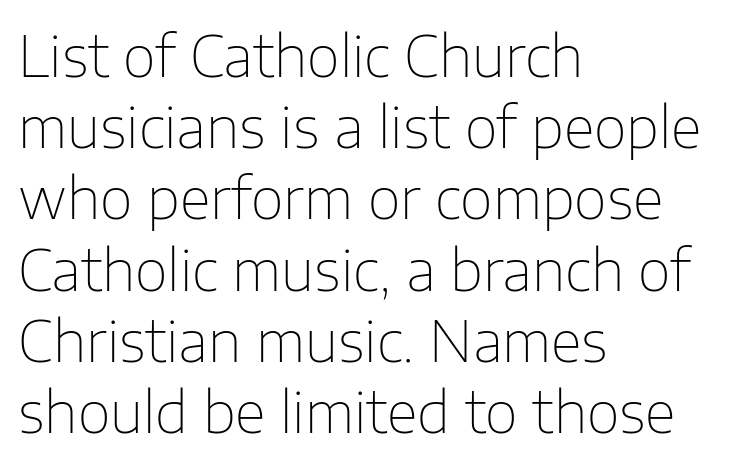
Q: Is the text bold? A: No.
Q: Is the text italic (slanted)? A: No, it is upright.
Q: Is the typeface a serif or a sans-serif typeface? A: Sans-serif.
Q: Is the text underlined? A: No.
Q: How is the paragraph aligned? A: Left-aligned.
Q: Is the spacing between letters normal or unusually wide? A: Normal.
Q: Is the spacing between lines tight, normal or loose? A: Normal.
Q: Width (condensed, normal, or wide)? A: Normal.
Q: Stroke contrast? A: Low.
Q: x-height? A: Medium.
Q: Monospaced? A: No.
